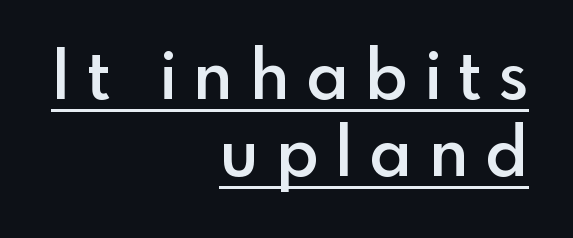
{"serif": "no", "italic": "no", "bold": "semi", "weight": "semibold", "width": "normal", "x_height": "small", "monospaced": "no", "underline": "yes", "align": "right", "line_spacing": "tight", "line_spacing_ratio": 1.13, "letter_spacing": "wide", "letter_spacing_em": 0.25, "glyph_px": 68}
